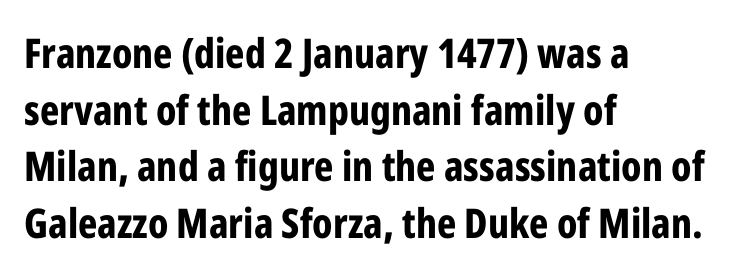
The image shows 41 px bold, condensed sans-serif type, upright; set left-aligned, normal line spacing (1.38x), normal letter spacing, not underlined; low stroke contrast and a medium x-height.
